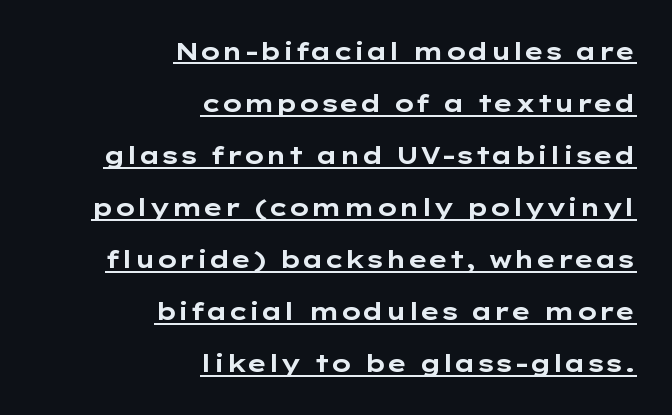
Words appear dense and cohesive because spacing is normal. The face used here has the dense, thick strokes of a bold. This rendering features underlined lettering. The lettering stays uniformly vertical, giving the passage a roman look.
